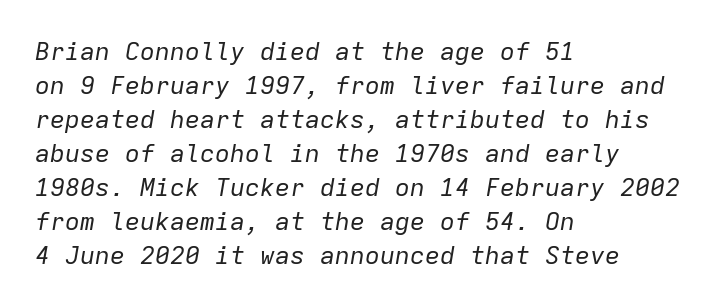
Q: Is the text bold? A: No.
Q: Is the text italic (slanted)? A: Yes, it leans right by about 9 degrees.
Q: Is the text underlined? A: No.
Q: How is the paragraph aligned? A: Left-aligned.
Q: Is the spacing between letters normal or unusually wide? A: Normal.
Q: Is the spacing between lines tight, normal or loose? A: Normal.
